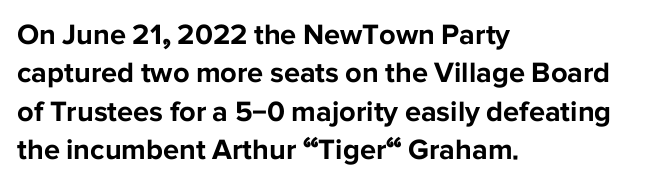
The image shows 29 px bold sans-serif type, upright; set left-aligned, normal line spacing (1.32x), normal letter spacing, not underlined; low stroke contrast and a medium x-height.
